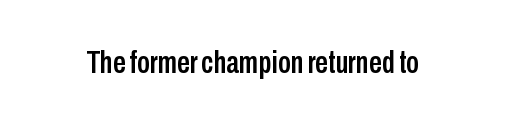
{"serif": "no", "italic": "no", "width": "condensed", "stroke_contrast": "low", "x_height": "medium", "monospaced": "no", "underline": "no", "letter_spacing": "normal", "letter_spacing_em": 0.0, "glyph_px": 32}
